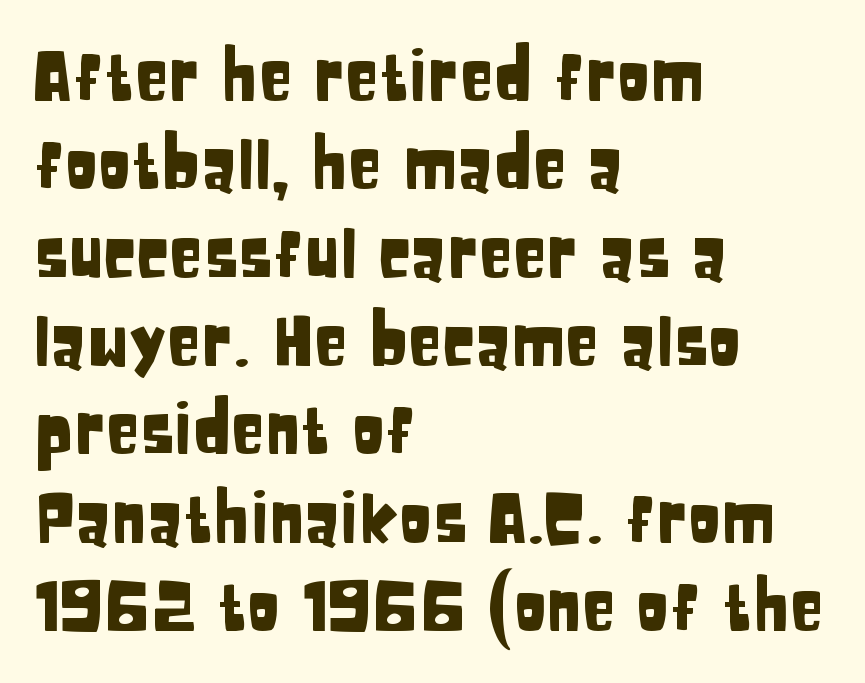
The image shows 69 px condensed sans-serif type, upright; set left-aligned, normal line spacing (1.28x), normal letter spacing, not underlined; low stroke contrast and a large x-height.
